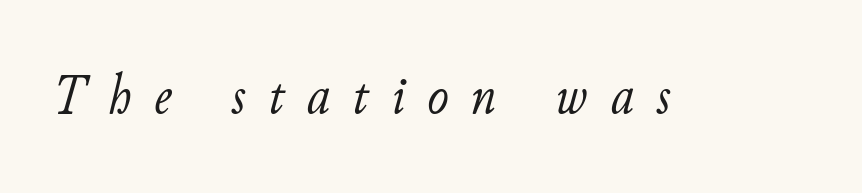
Q: Is the text bold? A: No.
Q: Is the text italic (slanted)? A: Yes, it leans right by about 11 degrees.
Q: Is the text underlined? A: No.
Q: Is the spacing between letters normal or unusually wide? A: Unusually wide.
Q: Width (condensed, normal, or wide)? A: Normal.
Q: Stroke contrast? A: Low.
Q: x-height? A: Small.
Q: Monospaced? A: No.
